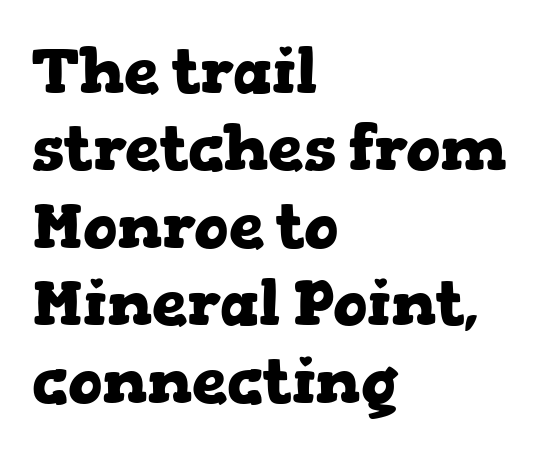
Q: Is the text bold? A: Yes.
Q: Is the text italic (slanted)? A: No, it is upright.
Q: Is the typeface a serif or a sans-serif typeface? A: Serif.
Q: Is the text underlined? A: No.
Q: How is the paragraph aligned? A: Left-aligned.
Q: Is the spacing between letters normal or unusually wide? A: Normal.
Q: Width (condensed, normal, or wide)? A: Wide.
Q: Stroke contrast? A: Low.
Q: x-height? A: Medium.
Q: Monospaced? A: No.
